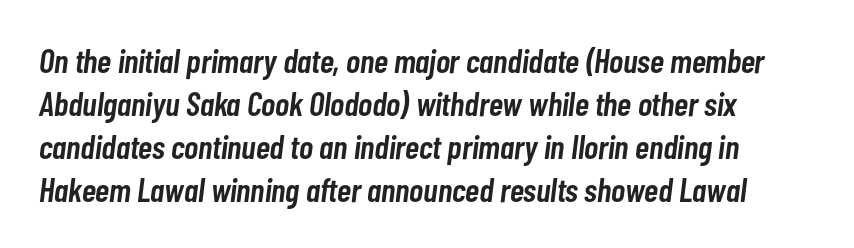
The image shows 34 px semibold, condensed type, italic (leaning right); set left-aligned, normal line spacing (1.26x), normal letter spacing, not underlined; low stroke contrast and a medium x-height.
